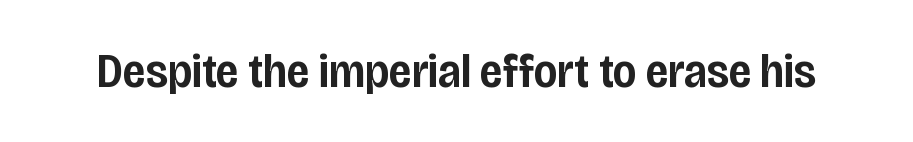
The lettering holds an erect, upright posture throughout. Font category for this specimen: sans-serif. Each glyph is drawn with semibold strokes, heavier than normal yet not fully bold. Default kerning and tracking; the words read as compact shapes.
